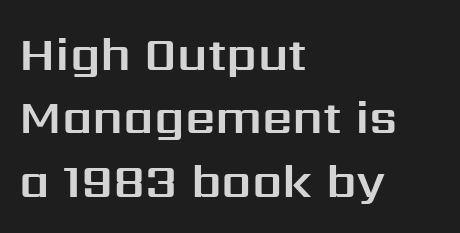
Q: Is the text italic (slanted)? A: No, it is upright.
Q: Is the typeface a serif or a sans-serif typeface? A: Sans-serif.
Q: Is the text underlined? A: No.
Q: How is the paragraph aligned? A: Left-aligned.
Q: Is the spacing between letters normal or unusually wide? A: Normal.
Q: Is the spacing between lines tight, normal or loose? A: Normal.
Q: Width (condensed, normal, or wide)? A: Normal.
Q: Stroke contrast? A: Medium.
Q: x-height? A: Medium.
Q: Monospaced? A: No.
